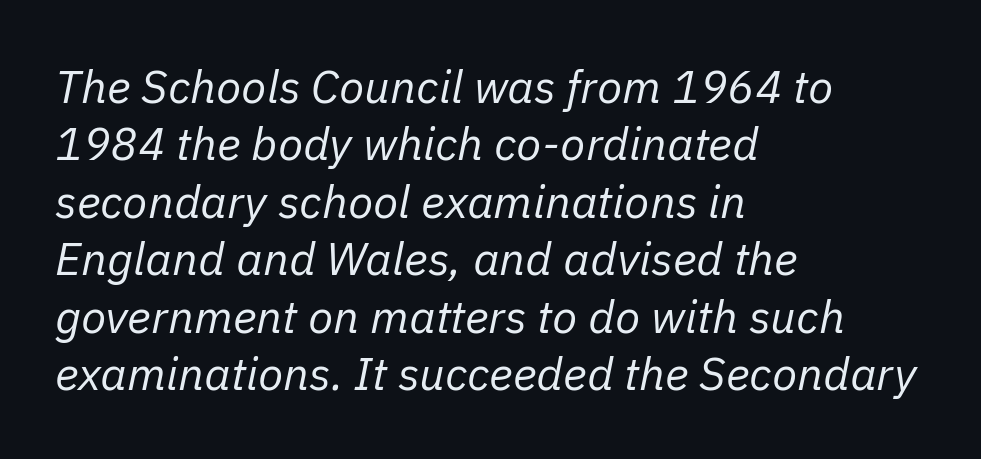
The image shows 46 px regular-weight type, italic (leaning right); set left-aligned, normal line spacing (1.25x), normal letter spacing, not underlined; low stroke contrast and a medium x-height.
